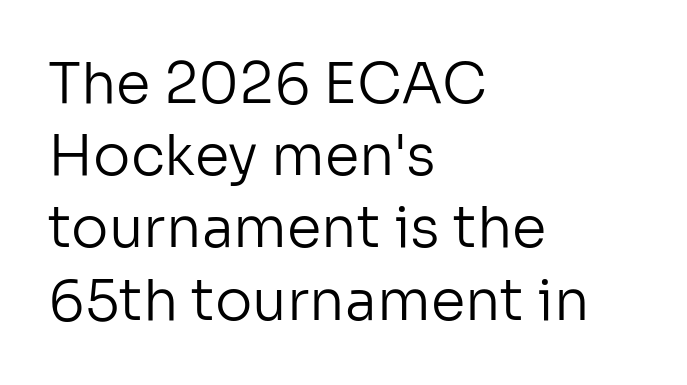
{"serif": "no", "italic": "no", "bold": "no", "weight": "regular", "width": "normal", "stroke_contrast": "low", "x_height": "medium", "monospaced": "no", "underline": "no", "align": "left", "line_spacing": "normal", "line_spacing_ratio": 1.29, "letter_spacing": "normal", "letter_spacing_em": 0.0, "glyph_px": 56}
